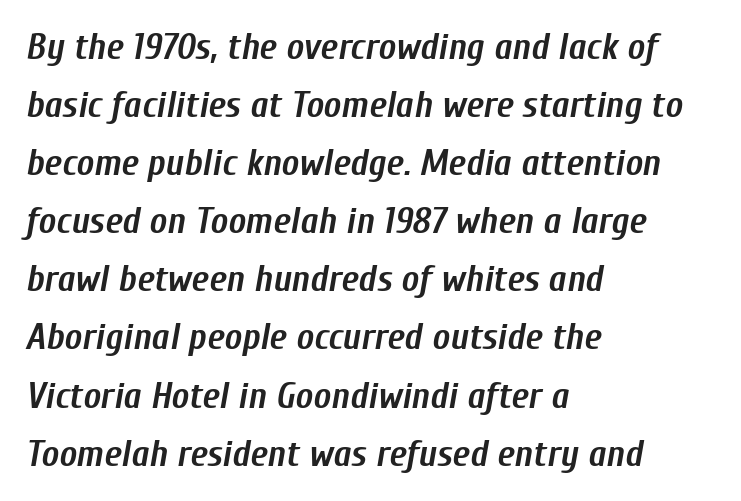
The rendering uses natural spacing where letterforms have individual widths. Looking at the ascenders, they clearly lean. In terms of leading, this rendering sits right in the middle. A dark, heavy texture on the line: the type is bold.
